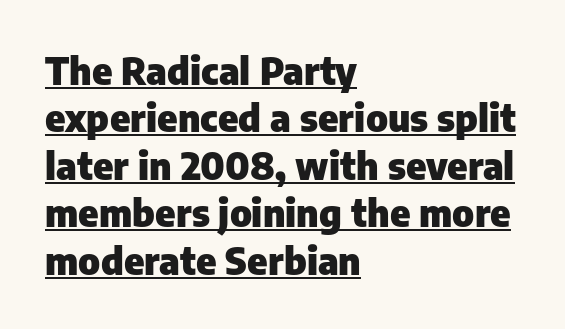
The image shows 38 px heavy sans-serif type, upright; set left-aligned, normal line spacing (1.25x), normal letter spacing, underlined; low stroke contrast and a medium x-height.
